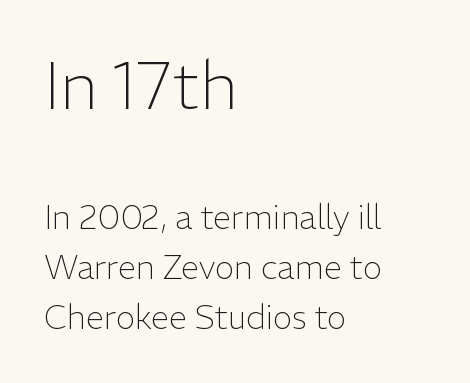
Q: Is the text bold? A: No.
Q: Is the text italic (slanted)? A: No, it is upright.
Q: Is the typeface a serif or a sans-serif typeface? A: Sans-serif.
Q: Is the text underlined? A: No.
Q: How is the paragraph aligned? A: Left-aligned.
Q: Is the spacing between letters normal or unusually wide? A: Normal.
Q: Is the spacing between lines tight, normal or loose? A: Normal.
Q: Which block of text is set in a larger size, the first (top) or the second (bottom)? A: The first (top) one.
Q: Width (condensed, normal, or wide)? A: Normal.
Q: Stroke contrast? A: Low.
Q: x-height? A: Medium.
Q: Monospaced? A: No.
